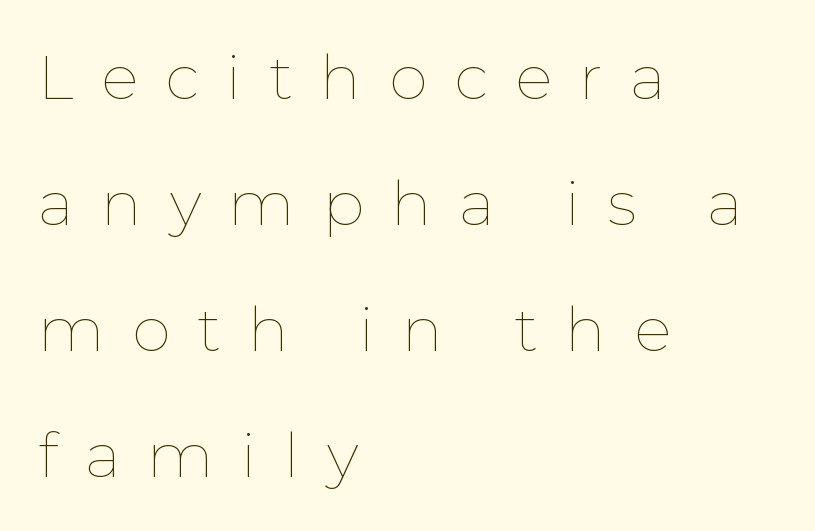
The image shows 62 px thin type, upright; set left-aligned, loose line spacing (2.03x), unusually wide letter spacing (+0.44 em), not underlined; low stroke contrast and a medium x-height.
